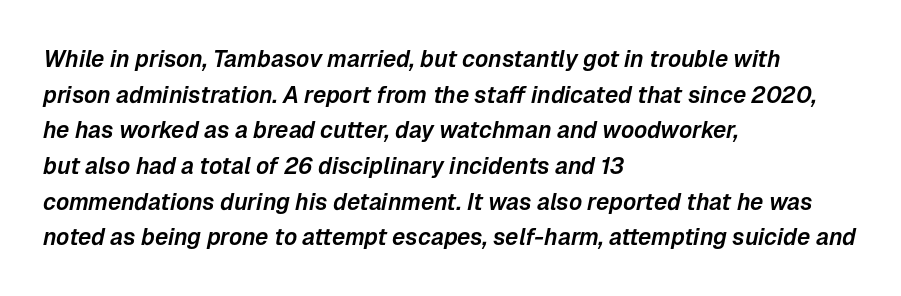
{"italic": "yes", "lean": "right", "slant_degrees": 12, "underline": "no", "align": "left", "line_spacing": "normal", "line_spacing_ratio": 1.55, "letter_spacing": "normal", "letter_spacing_em": 0.0, "glyph_px": 23}
